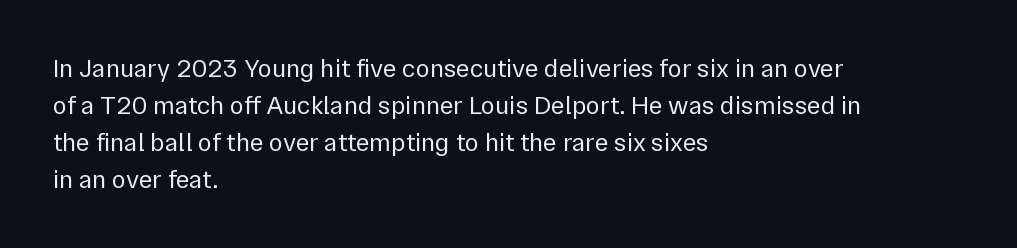
{"italic": "no", "bold": "no", "underline": "no", "align": "left", "line_spacing": "normal", "line_spacing_ratio": 1.42, "letter_spacing": "normal", "letter_spacing_em": 0.0, "glyph_px": 26}
